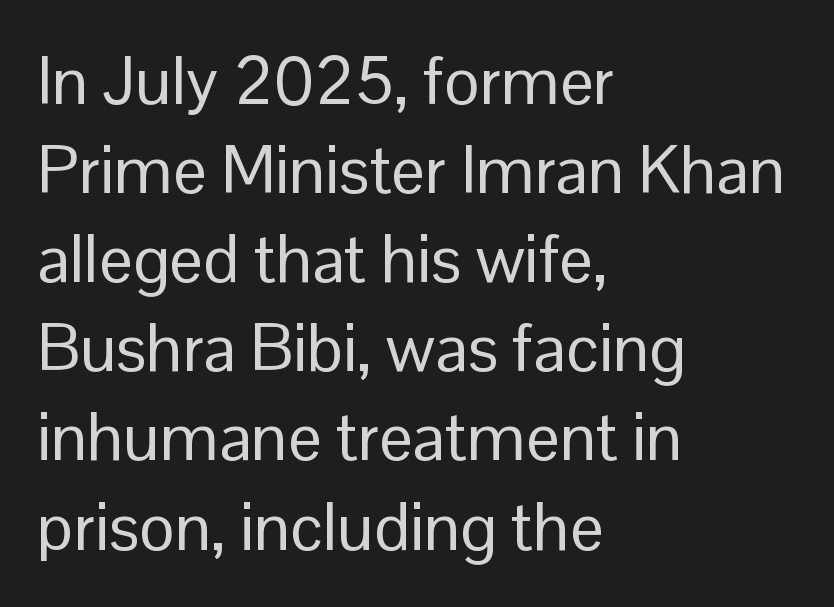
Is this a fixed-width face? No — the glyphs have proportional, varying widths. Inter-character spacing is left at the font's built-in metrics. Typeset ragged right — the left edge is the straight one. Compared with typical paragraphs, the rows here are spaced about the same.
